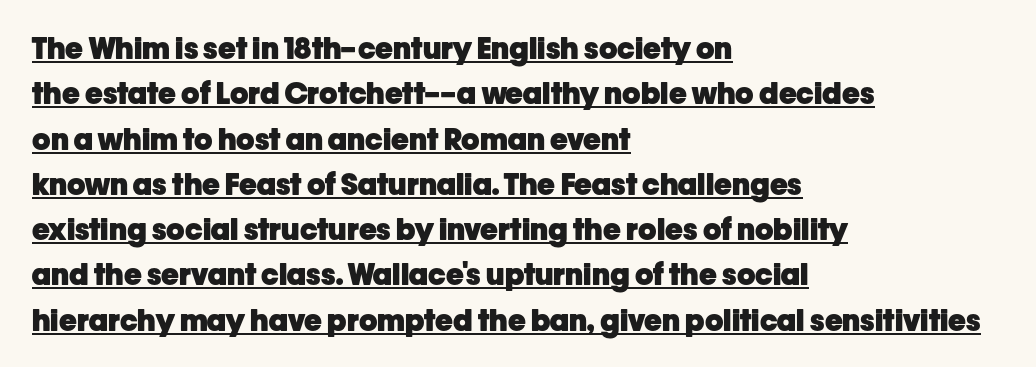
The image shows 30 px heavy sans-serif type, upright; set left-aligned, normal line spacing (1.51x), normal letter spacing, underlined; low stroke contrast and a medium x-height.
